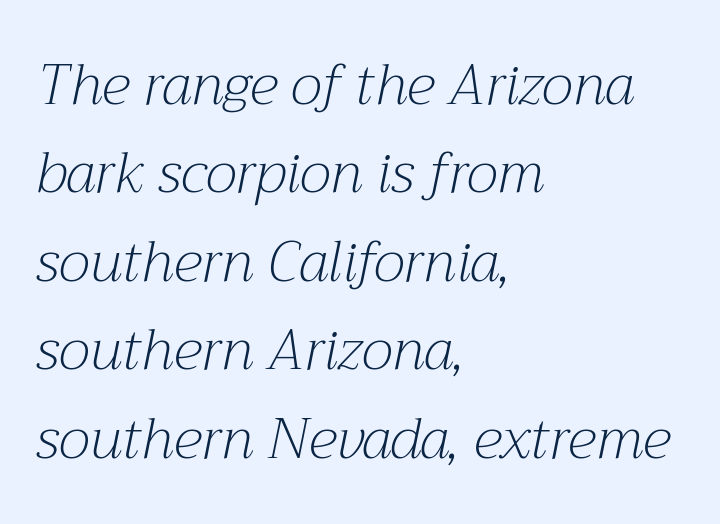
In CSS terms this would be text-align: left. Think of a printed novel: that variable character pitch is what you see here. Underline: absent. The glyphs look as if they've been sheared to an angle. The rendering shows small feet on the letterforms — a serif design. No extra ink here — the face is not bold.
